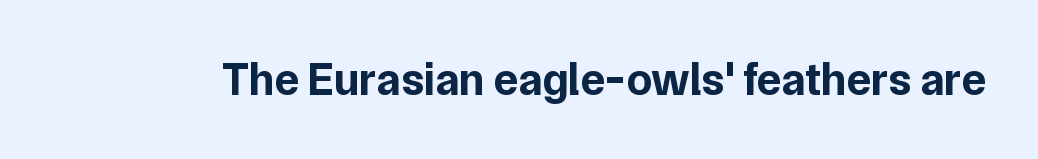
{"serif": "no", "italic": "no", "bold": "yes", "weight": "bold", "width": "normal", "stroke_contrast": "low", "x_height": "medium", "monospaced": "no", "underline": "no", "letter_spacing": "normal", "letter_spacing_em": 0.0, "glyph_px": 46}
